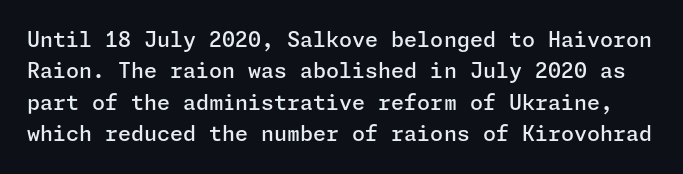
Q: Is the text bold? A: Semi-bold.
Q: Is the text italic (slanted)? A: No, it is upright.
Q: Is the text underlined? A: No.
Q: Is the spacing between letters normal or unusually wide? A: Normal.
Q: Is the spacing between lines tight, normal or loose? A: Normal.
